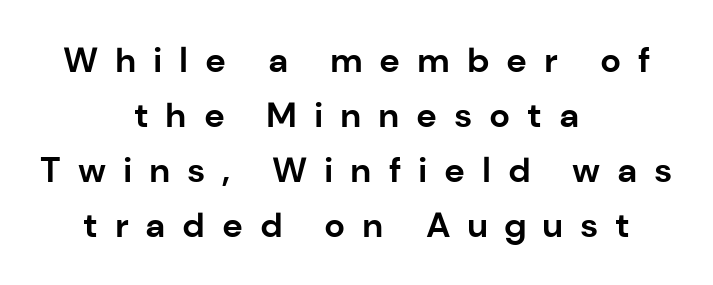
{"serif": "no", "italic": "no", "bold": "yes", "weight": "bold", "width": "normal", "stroke_contrast": "low", "x_height": "medium", "monospaced": "no", "underline": "no", "align": "center", "line_spacing": "normal", "line_spacing_ratio": 1.57, "letter_spacing": "wide", "letter_spacing_em": 0.48, "glyph_px": 35}
